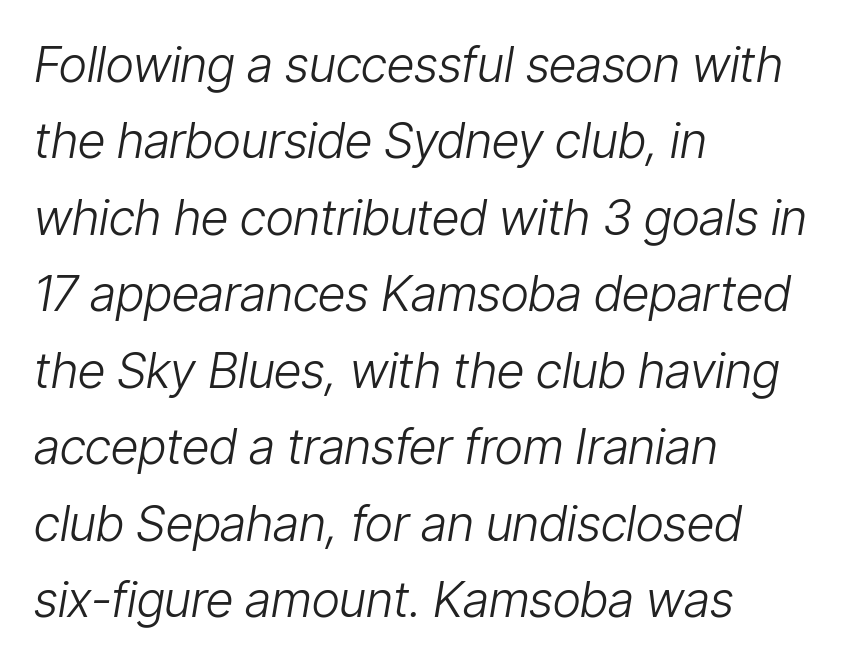
The image shows 49 px light, condensed type, italic (leaning right); set left-aligned, normal line spacing (1.56x), normal letter spacing, not underlined; low stroke contrast and a medium x-height.
